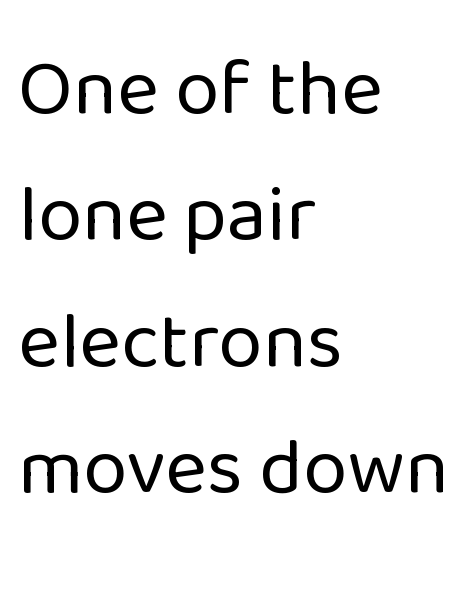
Honestly, the letter spacing is just normal — you wouldn't notice it. The typeface chosen for these lines omits serifs. A roman cut, with each character standing at attention. Looks like regular typesetting: each glyph gets only the width it needs. All the whitespace from short lines collects on the right. Type without underlining.
